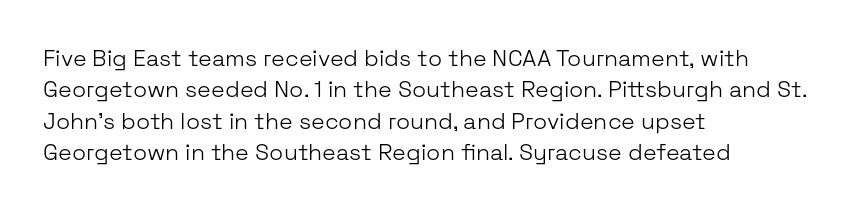
Q: Is the text bold? A: No.
Q: Is the text italic (slanted)? A: No, it is upright.
Q: Is the text underlined? A: No.
Q: How is the paragraph aligned? A: Left-aligned.
Q: Is the spacing between letters normal or unusually wide? A: Normal.
Q: Is the spacing between lines tight, normal or loose? A: Normal.
